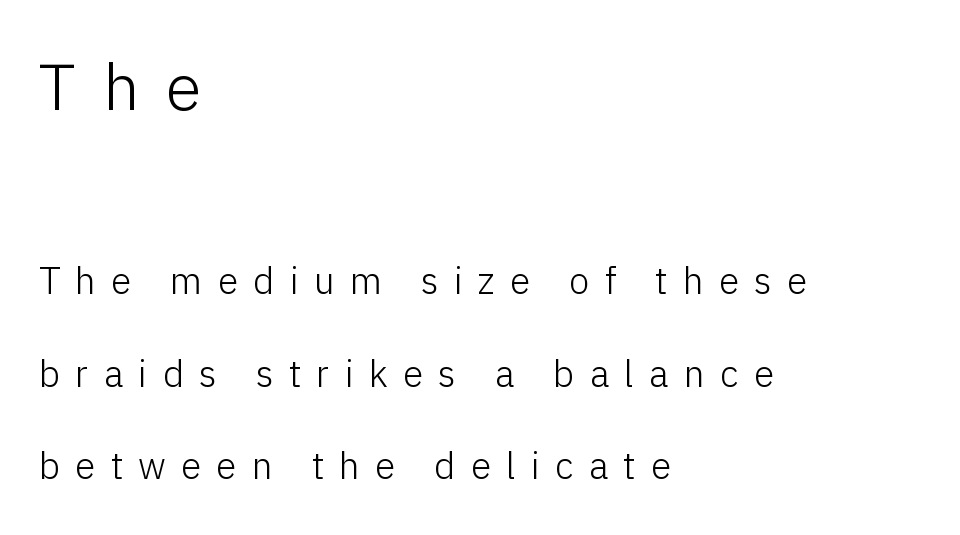
Q: Is the text bold? A: No.
Q: Is the text italic (slanted)? A: No, it is upright.
Q: Is the typeface a serif or a sans-serif typeface? A: Sans-serif.
Q: Is the text underlined? A: No.
Q: How is the paragraph aligned? A: Left-aligned.
Q: Is the spacing between letters normal or unusually wide? A: Unusually wide.
Q: Is the spacing between lines tight, normal or loose? A: Loose.
Q: Which block of text is set in a larger size, the first (top) or the second (bottom)? A: The first (top) one.
Q: Width (condensed, normal, or wide)? A: Normal.
Q: Stroke contrast? A: Low.
Q: x-height? A: Medium.
Q: Monospaced? A: No.
